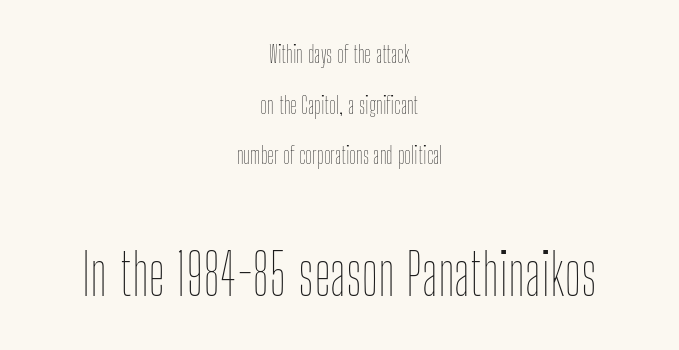
The image shows 58 px thin, condensed type, upright; set centered, loose line spacing (2.2x), normal letter spacing, not underlined; the second (bottom) block is 2.52x larger; low stroke contrast and a medium x-height.
